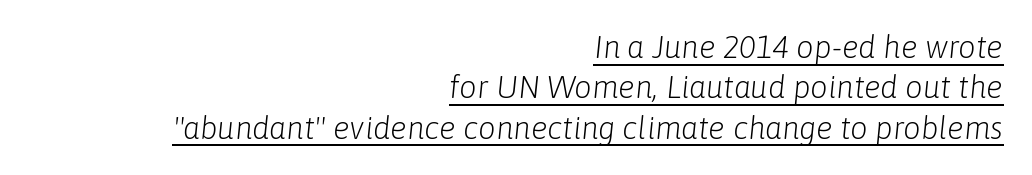
Q: Is the text bold? A: No.
Q: Is the text italic (slanted)? A: Yes, it leans right by about 6 degrees.
Q: Is the text underlined? A: Yes.
Q: How is the paragraph aligned? A: Right-aligned.
Q: Is the spacing between letters normal or unusually wide? A: Normal.
Q: Is the spacing between lines tight, normal or loose? A: Normal.
Q: Width (condensed, normal, or wide)? A: Normal.
Q: Stroke contrast? A: Low.
Q: x-height? A: Medium.
Q: Monospaced? A: No.
